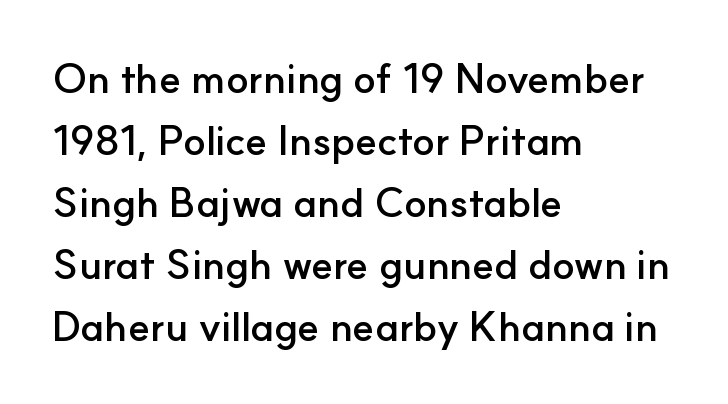
Q: Is the text bold? A: Yes.
Q: Is the text italic (slanted)? A: No, it is upright.
Q: Is the typeface a serif or a sans-serif typeface? A: Sans-serif.
Q: Is the text underlined? A: No.
Q: How is the paragraph aligned? A: Left-aligned.
Q: Is the spacing between letters normal or unusually wide? A: Normal.
Q: Is the spacing between lines tight, normal or loose? A: Normal.
Q: Width (condensed, normal, or wide)? A: Normal.
Q: Stroke contrast? A: Low.
Q: x-height? A: Small.
Q: Monospaced? A: No.
